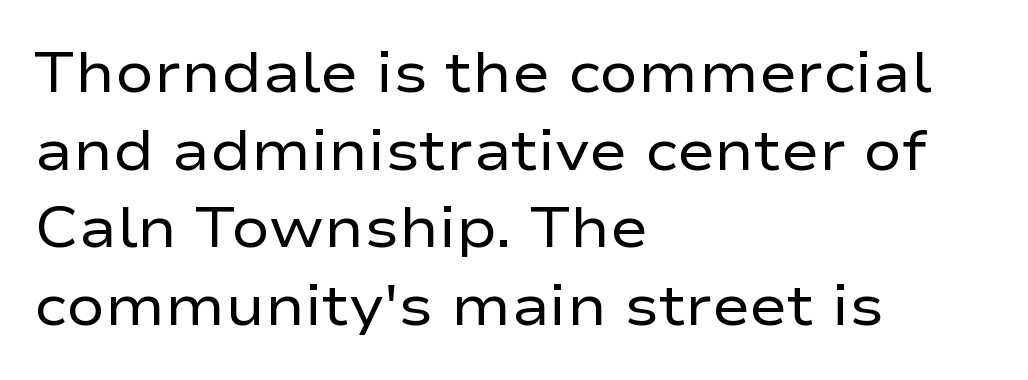
The image shows 57 px regular-weight, wide sans-serif type, upright; set left-aligned, normal line spacing (1.36x), normal letter spacing, not underlined; low stroke contrast and a medium x-height.
